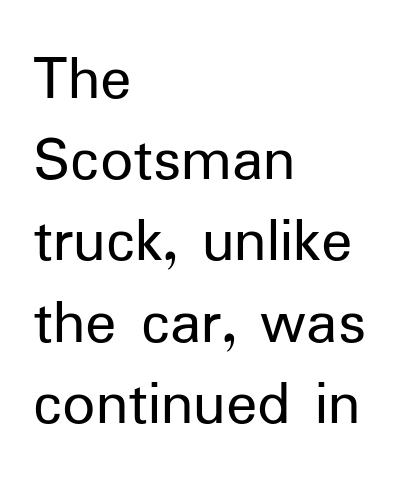
Q: Is the text bold? A: No.
Q: Is the text italic (slanted)? A: No, it is upright.
Q: Is the typeface a serif or a sans-serif typeface? A: Sans-serif.
Q: Is the text underlined? A: No.
Q: How is the paragraph aligned? A: Left-aligned.
Q: Is the spacing between letters normal or unusually wide? A: Normal.
Q: Is the spacing between lines tight, normal or loose? A: Normal.
Q: Width (condensed, normal, or wide)? A: Normal.
Q: Stroke contrast? A: Low.
Q: x-height? A: Medium.
Q: Monospaced? A: No.
